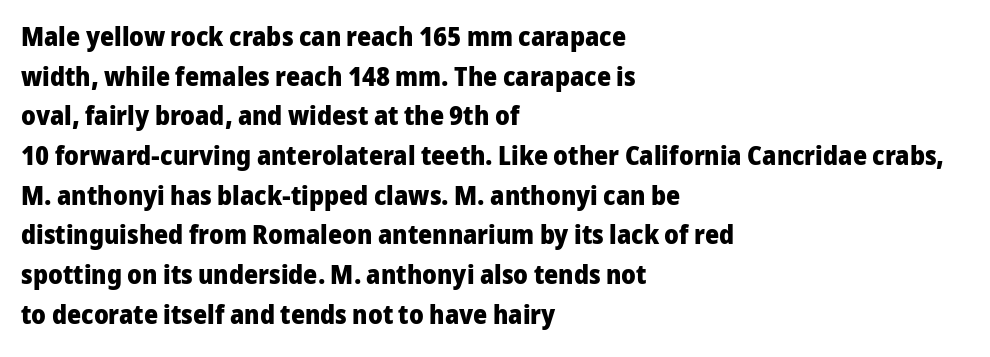
Q: Is the text bold? A: Yes.
Q: Is the text italic (slanted)? A: No, it is upright.
Q: Is the text underlined? A: No.
Q: How is the paragraph aligned? A: Left-aligned.
Q: Is the spacing between letters normal or unusually wide? A: Normal.
Q: Is the spacing between lines tight, normal or loose? A: Normal.
